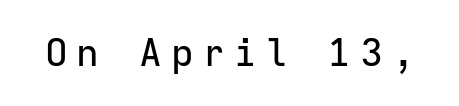
The image shows 38 px sans-serif type, upright, monospaced; set unusually wide letter spacing (+0.23 em), not underlined; low stroke contrast and a medium x-height.
